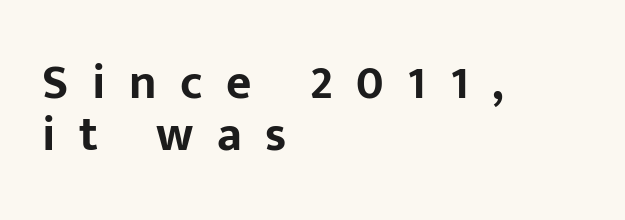
{"serif": "no", "italic": "no", "bold": "yes", "weight": "bold", "width": "normal", "stroke_contrast": "low", "x_height": "medium", "monospaced": "no", "underline": "no", "align": "left", "line_spacing": "tight", "line_spacing_ratio": 1.07, "letter_spacing": "wide", "letter_spacing_em": 0.48, "glyph_px": 49}
